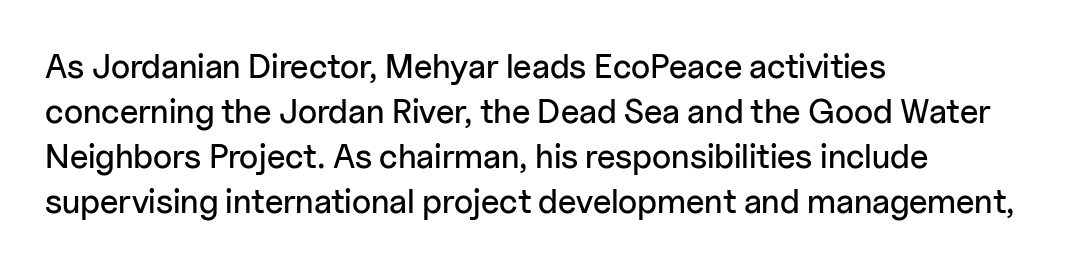
Examine the stroke ends and you'll find no serifs. Reading down the block, your eye returns to a fixed left position each line. A bare baseline throughout the passage. This is roman type, the default non-slanted kind.
